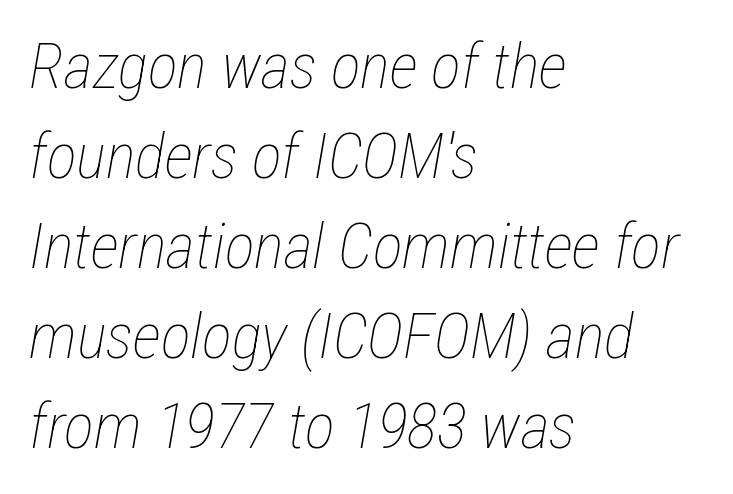
{"italic": "yes", "lean": "right", "slant_degrees": 12, "bold": "no", "weight": "thin", "width": "condensed", "stroke_contrast": "low", "x_height": "medium", "monospaced": "no", "underline": "no", "align": "left", "line_spacing": "normal", "line_spacing_ratio": 1.43, "letter_spacing": "normal", "letter_spacing_em": 0.0, "glyph_px": 63}
